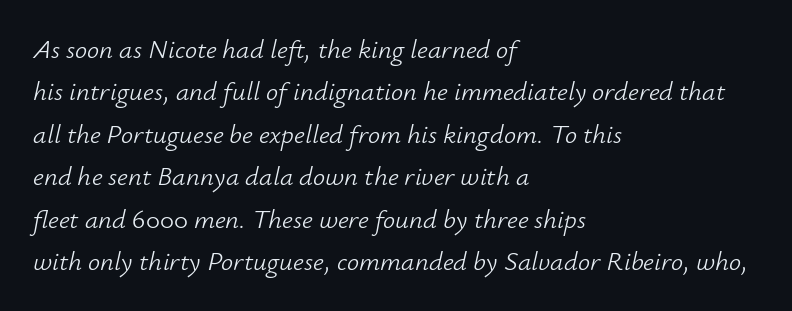
The image shows 27 px text type, italic (leaning right); set left-aligned, normal line spacing (1.57x), normal letter spacing, not underlined.
